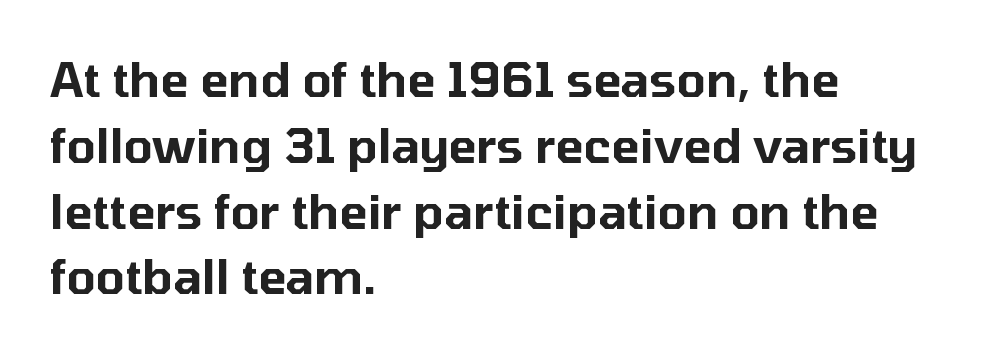
The image shows 47 px sans-serif type, upright; set left-aligned, normal line spacing (1.4x), normal letter spacing, not underlined; low stroke contrast and a medium x-height.
